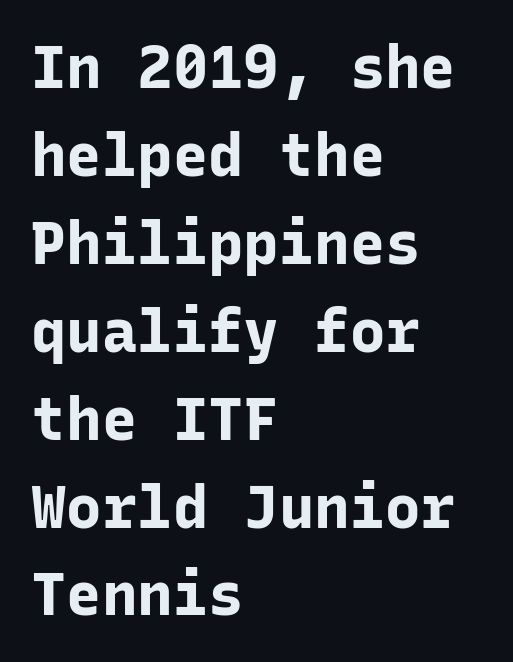
{"serif": "no", "italic": "no", "bold": "yes", "weight": "bold", "width": "normal", "stroke_contrast": "low", "x_height": "medium", "monospaced": "yes", "underline": "no", "align": "left", "line_spacing": "normal", "line_spacing_ratio": 1.49, "letter_spacing": "normal", "letter_spacing_em": 0.0, "glyph_px": 59}
